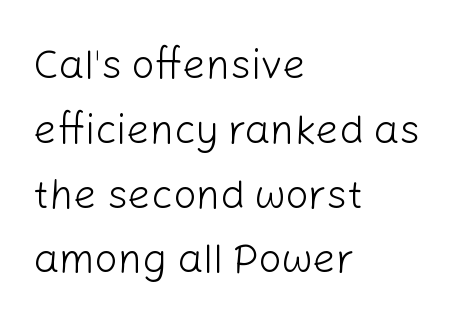
Q: Is the text bold? A: No.
Q: Is the text italic (slanted)? A: No, it is upright.
Q: Is the typeface a serif or a sans-serif typeface? A: Sans-serif.
Q: Is the text underlined? A: No.
Q: How is the paragraph aligned? A: Left-aligned.
Q: Is the spacing between letters normal or unusually wide? A: Normal.
Q: Is the spacing between lines tight, normal or loose? A: Normal.
Q: Width (condensed, normal, or wide)? A: Normal.
Q: Stroke contrast? A: Low.
Q: x-height? A: Medium.
Q: Monospaced? A: No.
